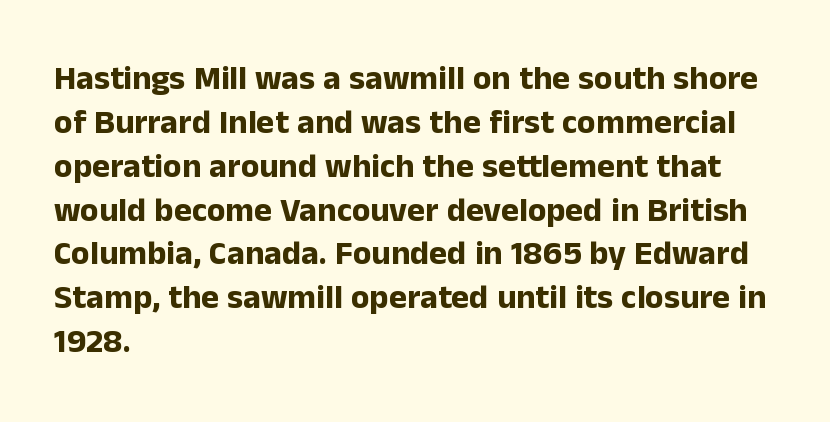
{"serif": "no", "italic": "no", "bold": "yes", "weight": "bold", "width": "normal", "stroke_contrast": "low", "x_height": "medium", "monospaced": "no", "underline": "no", "align": "left", "line_spacing": "normal", "line_spacing_ratio": 1.29, "letter_spacing": "normal", "letter_spacing_em": 0.0, "glyph_px": 34}
